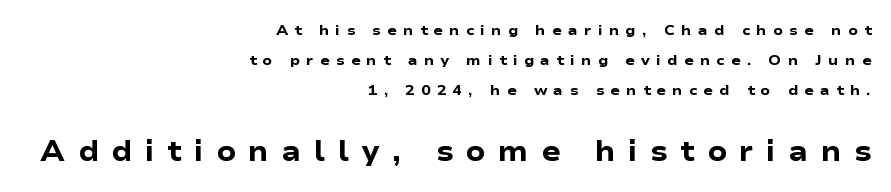
{"serif": "no", "italic": "no", "bold": "yes", "weight": "heavy", "width": "wide", "stroke_contrast": "low", "x_height": "medium", "monospaced": "no", "underline": "no", "align": "right", "line_spacing": "loose", "line_spacing_ratio": 2.14, "letter_spacing": "wide", "letter_spacing_em": 0.45, "larger_block": "second", "size_ratio": 2.0, "glyph_px": 28}
